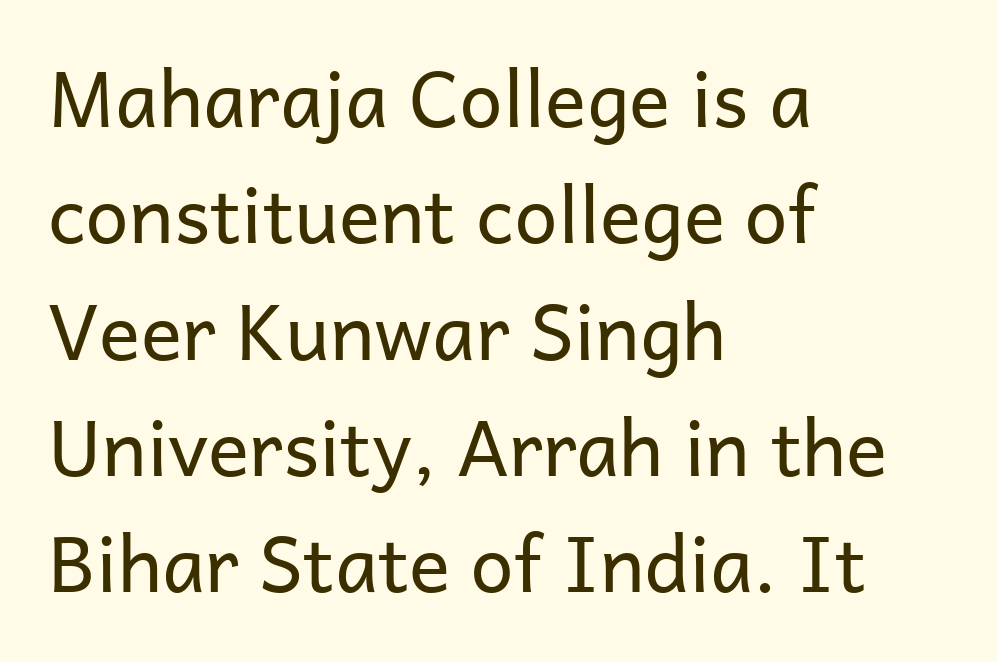
The image shows 77 px regular-weight sans-serif type, upright; set left-aligned, normal line spacing (1.51x), normal letter spacing, not underlined; low stroke contrast and a medium x-height.
